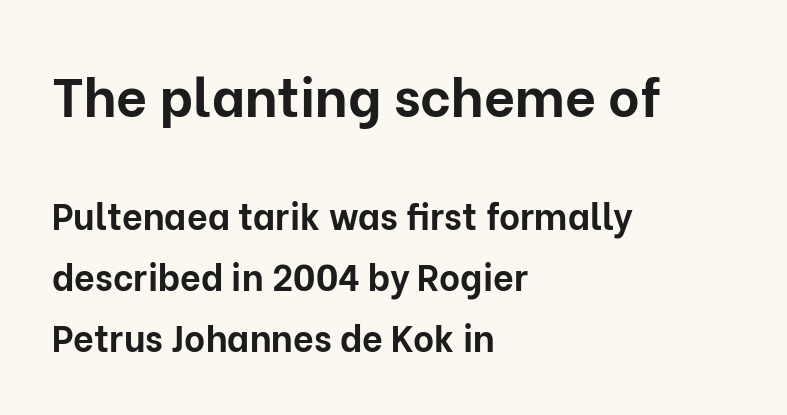
Here the designer chose a conventional face with non-uniform glyph widths. Compared with typical paragraphs, the rows here are spaced about the same. The first block has been scaled up relative to the second. If you drew a ruler down the left edge, every line would touch it. This is the regular roman posture of the typeface. A clean baseline with only descenders dipping below it.
